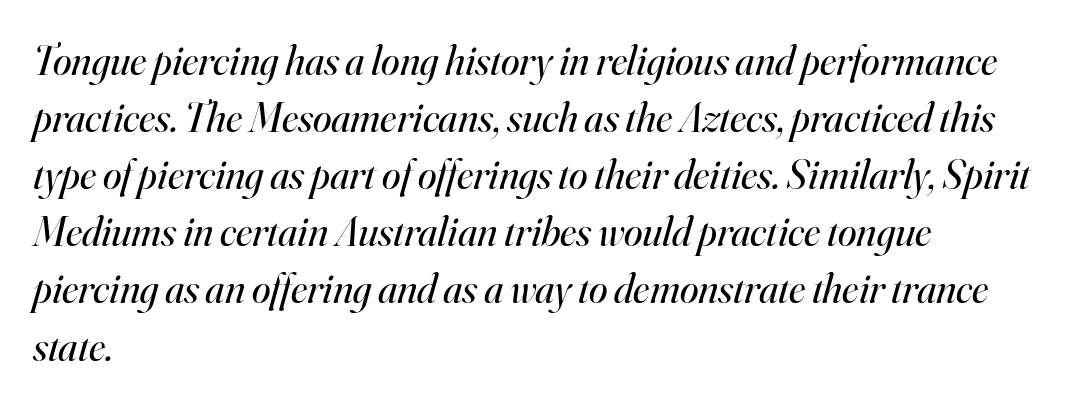
The compositor pushed each line to the left boundary. The characters display serif detailing at their extremities. This sample has the flowing, uneven cadence of proportional lettering. The letters look calm and open, with moderate or lighter stems. The vertical gap from one line to the next is medium. Lines of text with bare space underneath.
